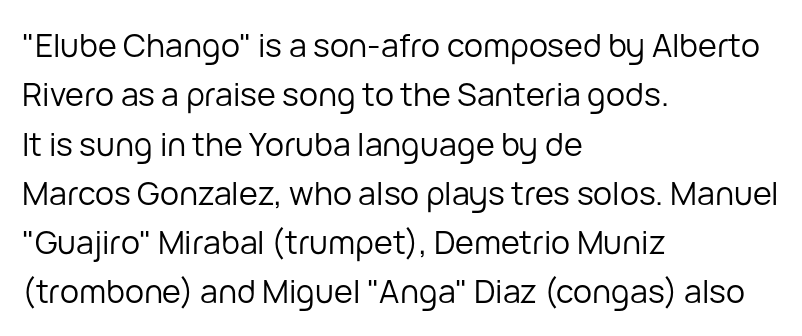
A quiet, ordinary-to-light weight characterises the typeface. These lines are rendered in a variable-pitch font. These lines keep a tight, regular rhythm from letter to letter. The characters display no serif detailing; their extremities are plain. Unlike italic type, these characters show no tilt at all.
